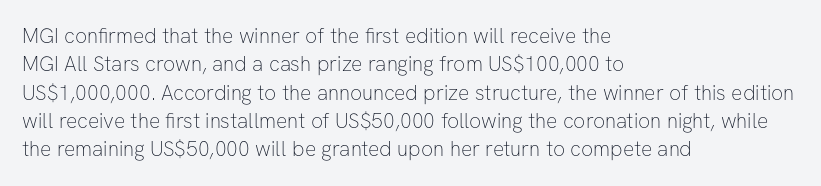
The image shows 21 px text type, upright; set left-aligned, normal line spacing (1.35x), normal letter spacing, not underlined.
